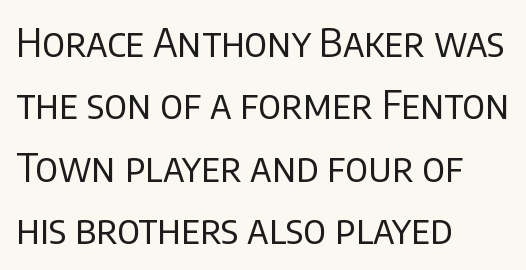
{"serif": "no", "italic": "no", "bold": "no", "weight": "regular", "width": "normal", "stroke_contrast": "low", "x_height": "large", "monospaced": "no", "underline": "no", "align": "left", "line_spacing": "normal", "line_spacing_ratio": 1.6, "letter_spacing": "normal", "letter_spacing_em": 0.0, "glyph_px": 39}
